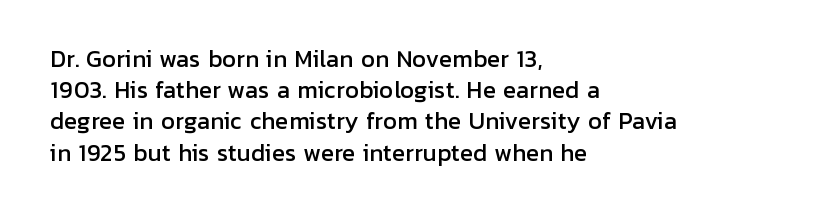
{"italic": "no", "underline": "no", "align": "left", "line_spacing": "normal", "line_spacing_ratio": 1.42, "letter_spacing": "normal", "letter_spacing_em": 0.0, "glyph_px": 22}
